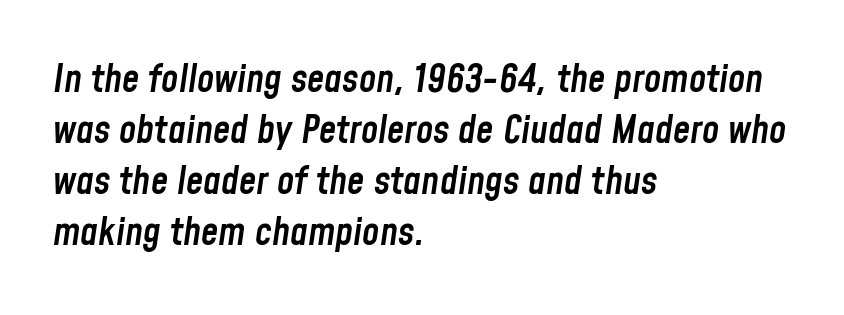
The image shows 39 px semibold, condensed type, italic (leaning right); set left-aligned, normal line spacing (1.31x), normal letter spacing, not underlined; low stroke contrast and a medium x-height.
